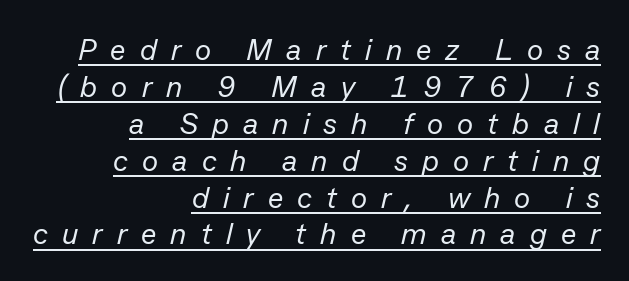
The image shows 30 px regular-weight type, italic (leaning right); set right-aligned, line spacing 1.23x, unusually wide letter spacing (+0.47 em), underlined; low stroke contrast and a medium x-height.
